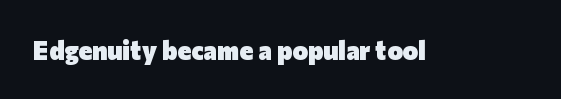
{"italic": "no", "bold": "yes", "underline": "no", "letter_spacing": "normal", "letter_spacing_em": 0.0, "glyph_px": 26}
